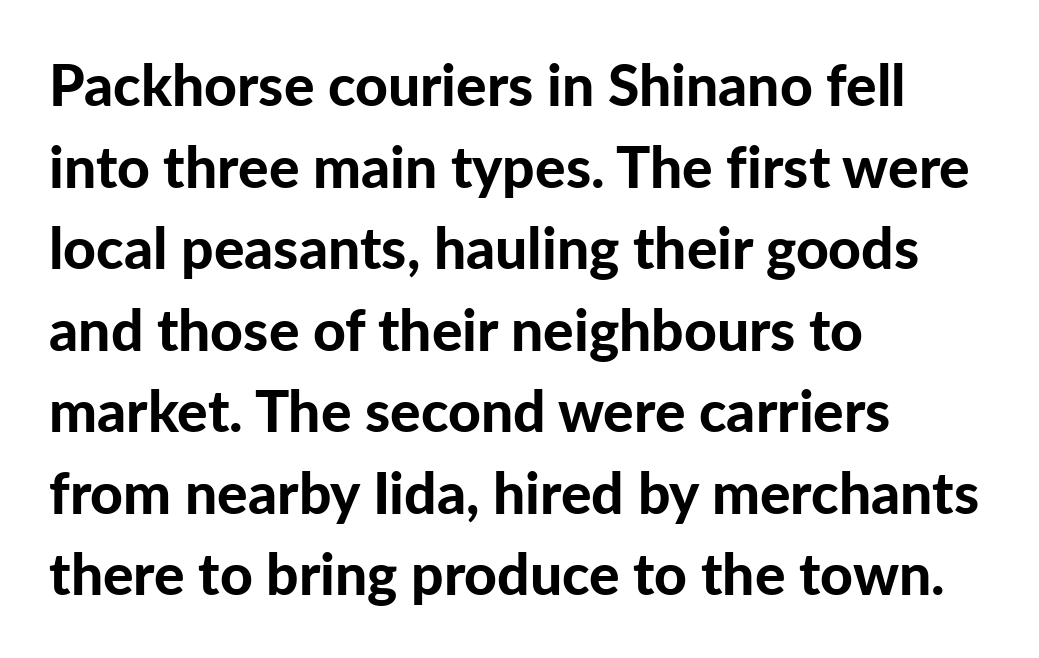
The image shows 57 px bold sans-serif type, upright; set left-aligned, normal line spacing (1.43x), normal letter spacing, not underlined; low stroke contrast and a medium x-height.
